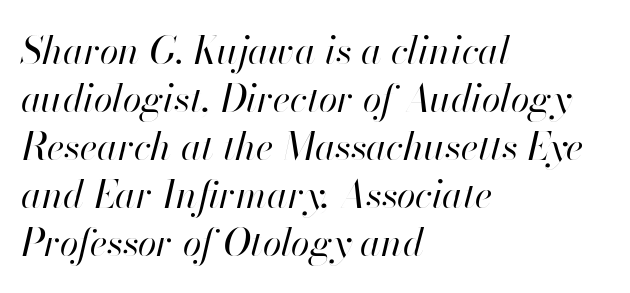
Q: Is the text bold? A: No.
Q: Is the text italic (slanted)? A: Yes, it leans right by about 13 degrees.
Q: Is the text underlined? A: No.
Q: How is the paragraph aligned? A: Left-aligned.
Q: Is the spacing between letters normal or unusually wide? A: Normal.
Q: Is the spacing between lines tight, normal or loose? A: Normal.
Q: Width (condensed, normal, or wide)? A: Normal.
Q: Stroke contrast? A: High.
Q: x-height? A: Small.
Q: Monospaced? A: No.
